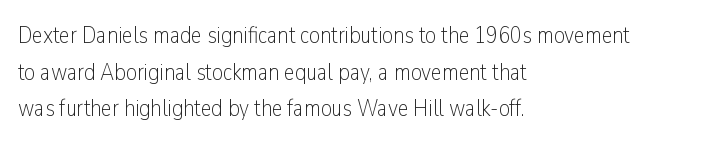
Standard letterfit; no display-style spreading of the glyphs. No chunkiness to these letters — they're not bold. This is roman type, the default non-slanted kind. Does the copy run flush right? No — it runs flush left.
